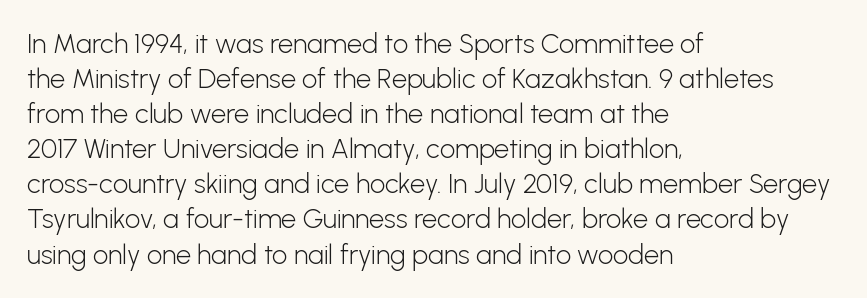
Style check: upright. Plain, unruled lines of type. The paragraph has a hard left edge and a soft right edge. This rendering leaves character spacing at its baseline value. A typesetter would call this leading conventional body-copy spacing. These glyphs show unthickened strokes, regular width or finer.
